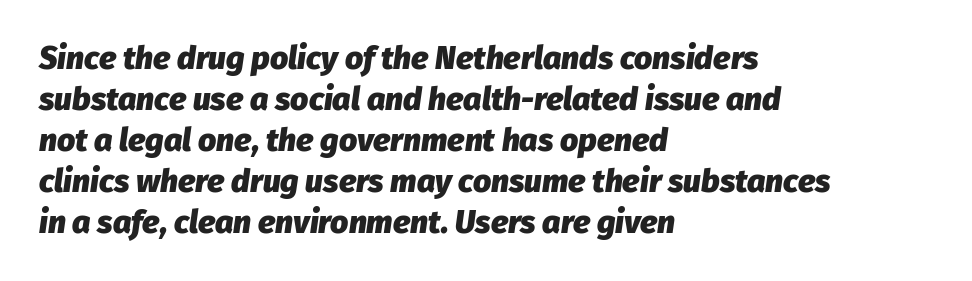
{"italic": "yes", "lean": "right", "slant_degrees": 8, "bold": "yes", "weight": "heavy", "width": "normal", "stroke_contrast": "low", "x_height": "medium", "monospaced": "no", "underline": "no", "align": "left", "line_spacing": "normal", "line_spacing_ratio": 1.28, "letter_spacing": "normal", "letter_spacing_em": 0.0, "glyph_px": 32}
